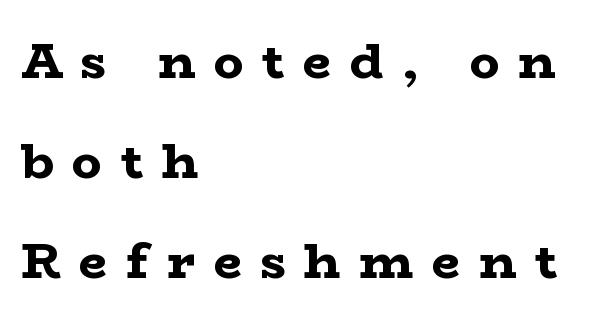
Q: Is the text bold? A: Yes.
Q: Is the text italic (slanted)? A: No, it is upright.
Q: Is the typeface a serif or a sans-serif typeface? A: Serif.
Q: Is the text underlined? A: No.
Q: How is the paragraph aligned? A: Left-aligned.
Q: Is the spacing between letters normal or unusually wide? A: Unusually wide.
Q: Is the spacing between lines tight, normal or loose? A: Loose.
Q: Width (condensed, normal, or wide)? A: Wide.
Q: Stroke contrast? A: Low.
Q: x-height? A: Medium.
Q: Monospaced? A: No.
